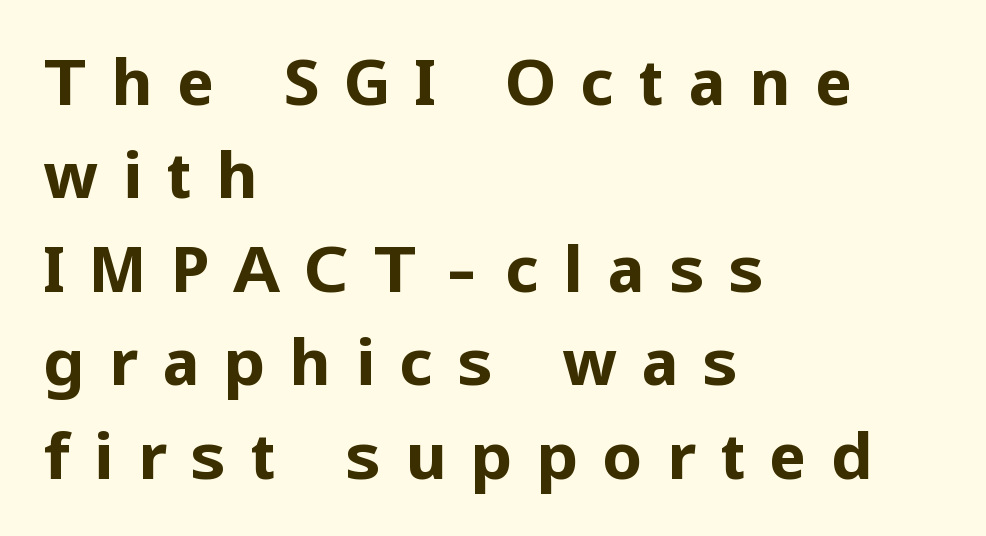
{"serif": "no", "italic": "no", "bold": "yes", "weight": "bold", "width": "normal", "stroke_contrast": "low", "x_height": "medium", "monospaced": "no", "underline": "no", "align": "left", "line_spacing": "normal", "line_spacing_ratio": 1.46, "letter_spacing": "wide", "letter_spacing_em": 0.37, "glyph_px": 64}
